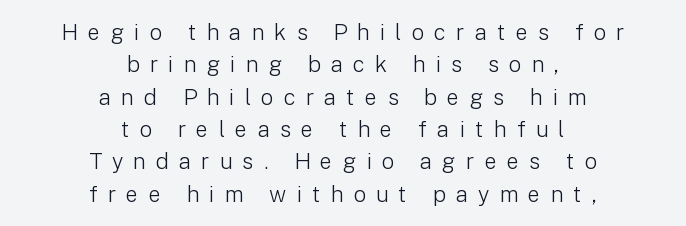
The image shows 22 px text type, upright; set centered, normal line spacing (1.47x), unusually wide letter spacing (+0.46 em), not underlined.
